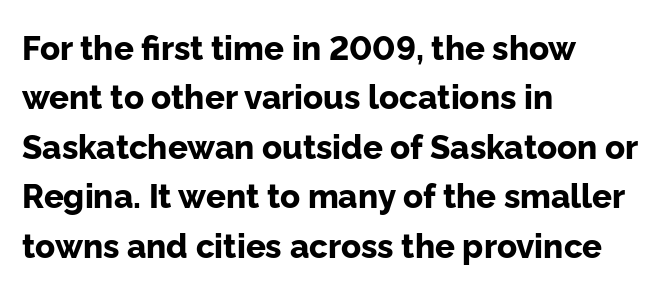
Q: Is the text bold? A: Yes.
Q: Is the text italic (slanted)? A: No, it is upright.
Q: Is the typeface a serif or a sans-serif typeface? A: Sans-serif.
Q: Is the text underlined? A: No.
Q: How is the paragraph aligned? A: Left-aligned.
Q: Is the spacing between letters normal or unusually wide? A: Normal.
Q: Is the spacing between lines tight, normal or loose? A: Normal.
Q: Width (condensed, normal, or wide)? A: Normal.
Q: Stroke contrast? A: Low.
Q: x-height? A: Medium.
Q: Monospaced? A: No.
